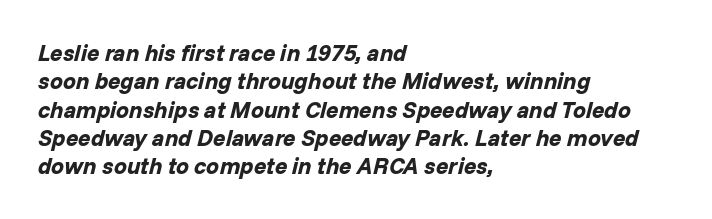
{"italic": "yes", "lean": "right", "slant_degrees": 14, "bold": "yes", "underline": "no", "align": "left", "line_spacing_ratio": 1.23, "letter_spacing": "normal", "letter_spacing_em": 0.0, "glyph_px": 23}
